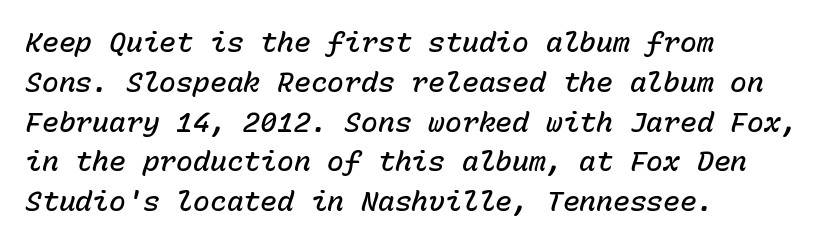
{"italic": "yes", "lean": "right", "slant_degrees": 15, "bold": "semi", "weight": "semibold", "width": "normal", "stroke_contrast": "low", "x_height": "medium", "monospaced": "yes", "underline": "no", "align": "left", "line_spacing": "normal", "line_spacing_ratio": 1.42, "letter_spacing": "normal", "letter_spacing_em": 0.0, "glyph_px": 28}
